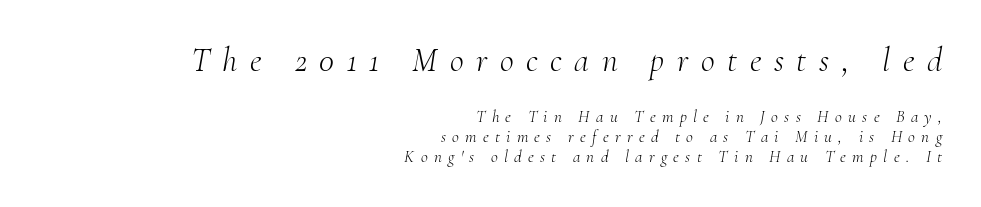
{"serif": "yes", "italic": "yes", "lean": "right", "slant_degrees": 10, "bold": "no", "weight": "light", "width": "normal", "stroke_contrast": "medium", "x_height": "small", "monospaced": "no", "underline": "no", "align": "right", "line_spacing_ratio": 1.18, "letter_spacing": "wide", "letter_spacing_em": 0.37, "larger_block": "first", "size_ratio": 2.0, "glyph_px": 34}
